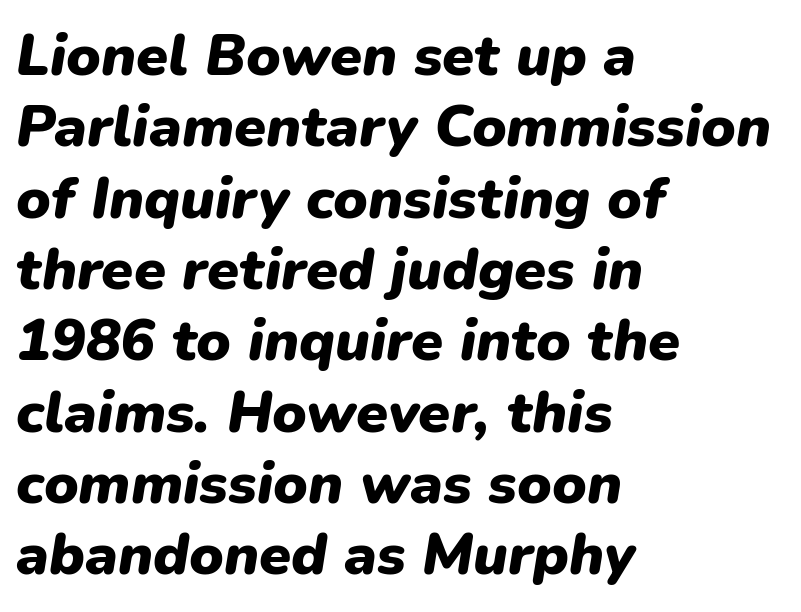
The paragraph shown leans on its left margin. Spacing verdict: proportional, widths tailored to each character. Quick note: underline off. As a designer I'd log this as weight 700, bold. In terms of letterspacing, this is plain default setting.
